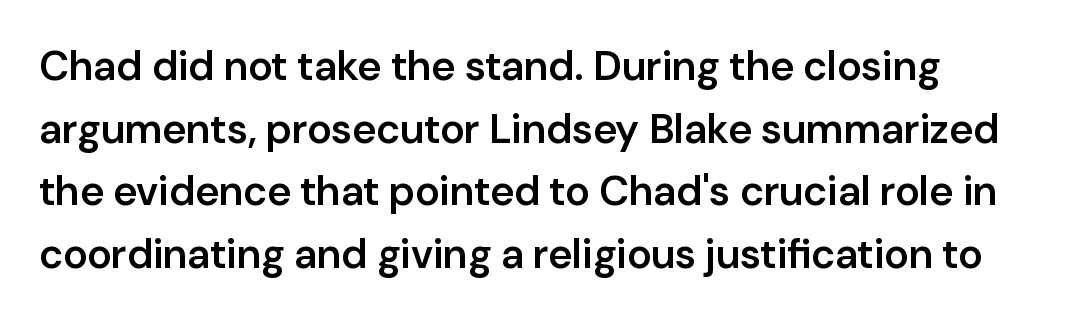
The image shows 41 px semibold sans-serif type, upright; set left-aligned, normal line spacing (1.53x), normal letter spacing, not underlined; low stroke contrast and a medium x-height.
